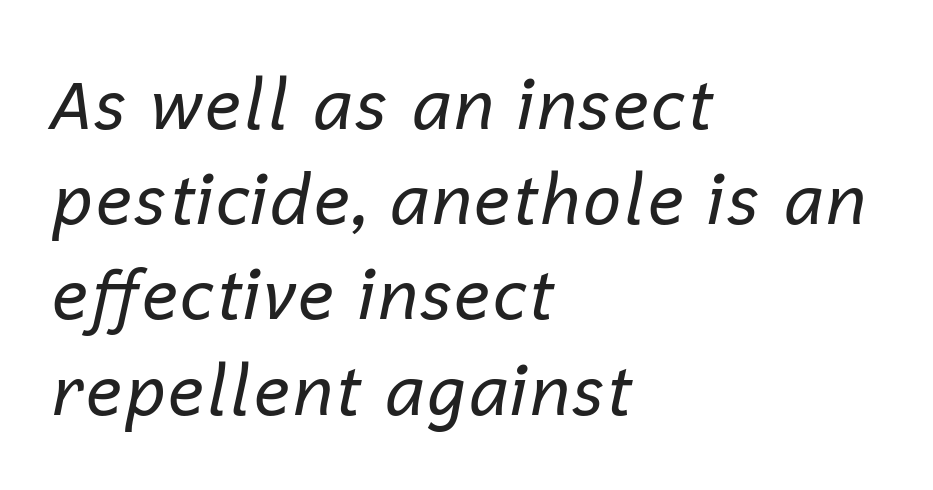
{"italic": "yes", "lean": "right", "slant_degrees": 12, "bold": "no", "weight": "regular", "width": "normal", "stroke_contrast": "low", "x_height": "medium", "monospaced": "no", "underline": "no", "align": "left", "line_spacing": "normal", "line_spacing_ratio": 1.38, "letter_spacing": "normal", "letter_spacing_em": 0.0, "glyph_px": 69}
